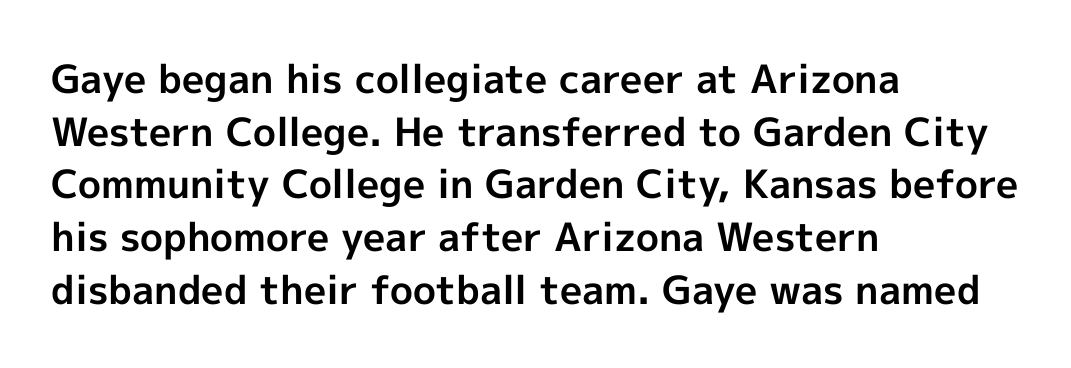
It's the straight-up-and-down kind of type. Looks like regular typesetting: each glyph gets only the width it needs. The horizontal fit of the characters is conventional and even. The lines in this sample share a left origin and differ only in where they stop. Regular leading.
